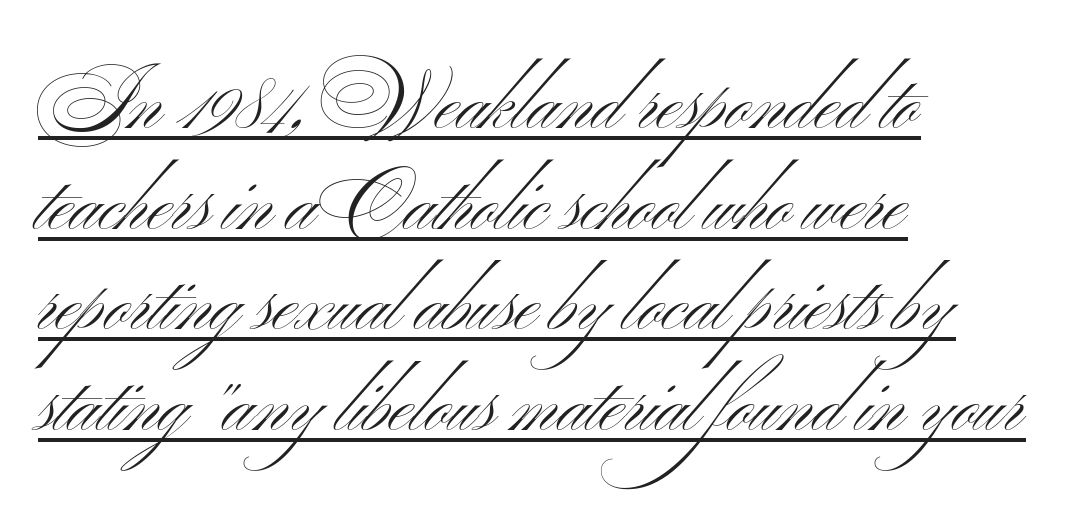
The characters are drawn with everyday or finer stroke widths. The compositor pushed each line to the left boundary. This is sans-serif lettering, the kind often seen on screens and signage. A typesetter would call this proportional, since set widths differ per character.
